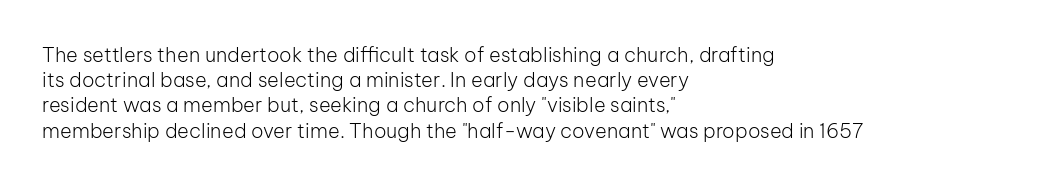
How would I describe the line gaps? Plain and ordinary. Stem width sits at or under what a default text font uses. Posture: straight, roman, zero tilt. Underlining? Definitely not there. How are the letters spaced? Ordinarily, with no added tracking. Alignment: flush left.
